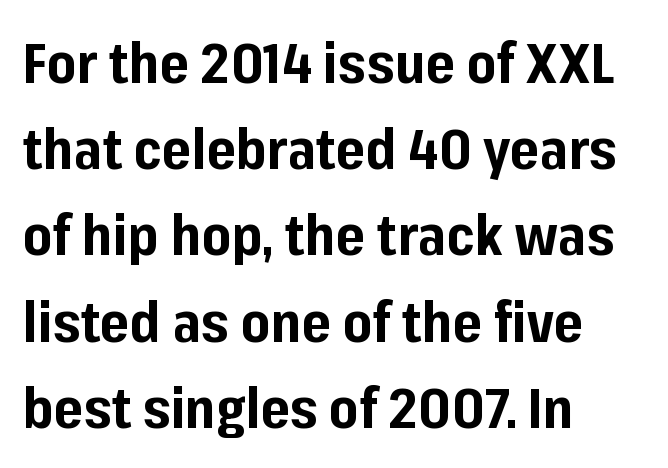
The image shows 56 px bold sans-serif type, upright; set left-aligned, normal line spacing (1.54x), normal letter spacing, not underlined; low stroke contrast and a medium x-height.
